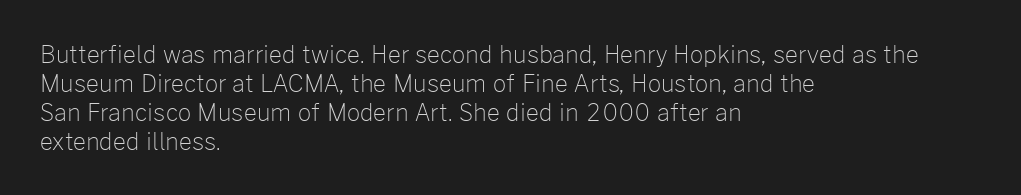
{"italic": "no", "bold": "no", "underline": "no", "align": "left", "line_spacing": "normal", "line_spacing_ratio": 1.26, "letter_spacing": "normal", "letter_spacing_em": 0.0, "glyph_px": 23}
